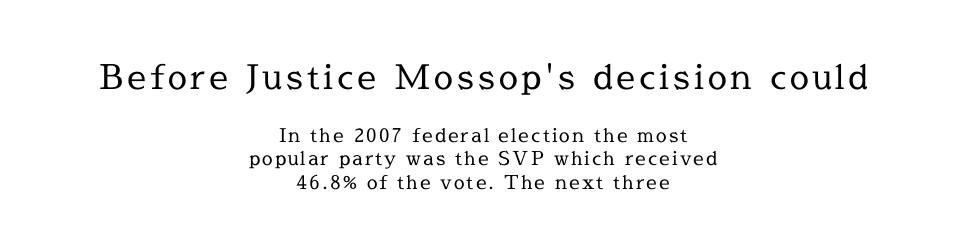
{"serif": "yes", "italic": "no", "bold": "no", "weight": "regular", "width": "normal", "x_height": "medium", "monospaced": "no", "underline": "no", "align": "center", "line_spacing_ratio": 1.23, "larger_block": "first", "size_ratio": 1.79, "glyph_px": 34}
